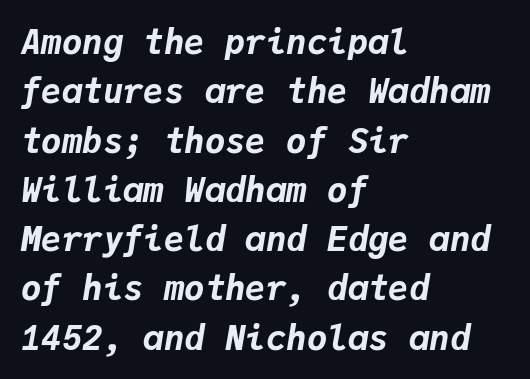
Q: Is the text bold? A: Yes.
Q: Is the text italic (slanted)? A: Yes, it leans right by about 9 degrees.
Q: Is the text underlined? A: No.
Q: How is the paragraph aligned? A: Left-aligned.
Q: Is the spacing between letters normal or unusually wide? A: Normal.
Q: Is the spacing between lines tight, normal or loose? A: Normal.
Q: Width (condensed, normal, or wide)? A: Normal.
Q: Stroke contrast? A: Low.
Q: x-height? A: Medium.
Q: Monospaced? A: Yes.
